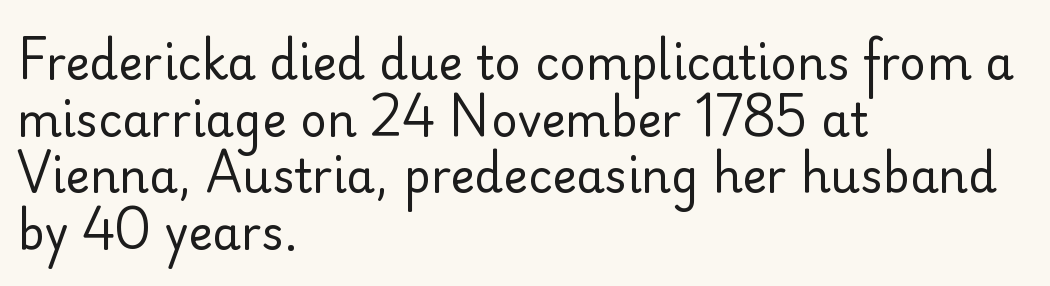
The image shows 46 px regular-weight sans-serif type, upright; set left-aligned, line spacing 1.23x, normal letter spacing, not underlined; low stroke contrast and a small x-height.
